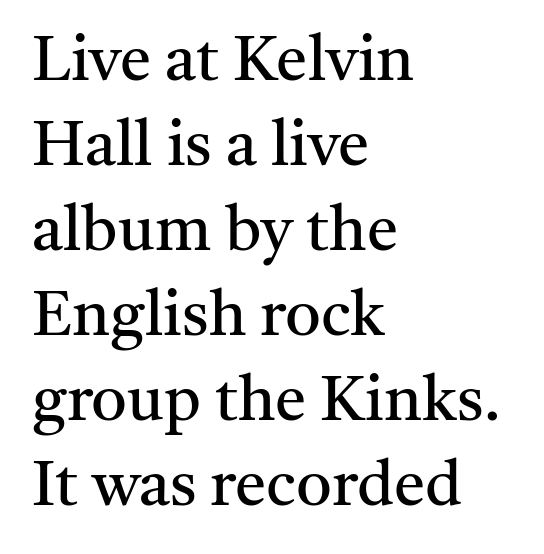
{"serif": "yes", "italic": "no", "bold": "no", "weight": "regular", "width": "normal", "stroke_contrast": "medium", "x_height": "medium", "monospaced": "no", "underline": "no", "align": "left", "line_spacing": "normal", "line_spacing_ratio": 1.35, "letter_spacing": "normal", "letter_spacing_em": 0.0, "glyph_px": 63}
